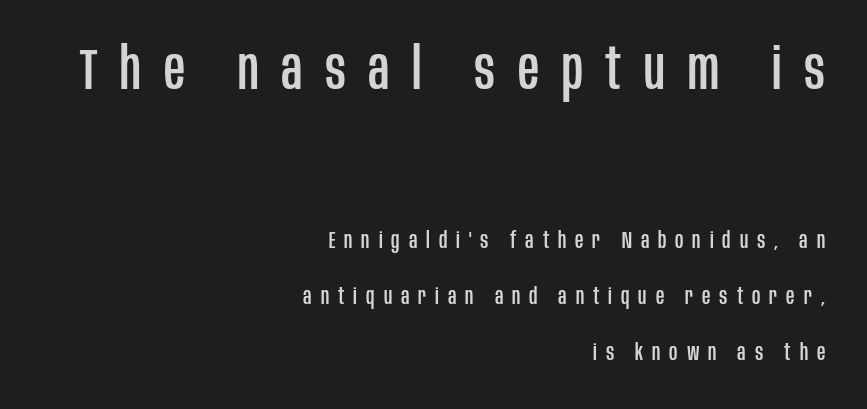
Q: Is the text italic (slanted)? A: No, it is upright.
Q: Is the typeface a serif or a sans-serif typeface? A: Sans-serif.
Q: Is the text underlined? A: No.
Q: How is the paragraph aligned? A: Right-aligned.
Q: Is the spacing between letters normal or unusually wide? A: Unusually wide.
Q: Is the spacing between lines tight, normal or loose? A: Loose.
Q: Which block of text is set in a larger size, the first (top) or the second (bottom)? A: The first (top) one.
Q: Width (condensed, normal, or wide)? A: Condensed.
Q: Stroke contrast? A: Low.
Q: x-height? A: Large.
Q: Monospaced? A: No.
